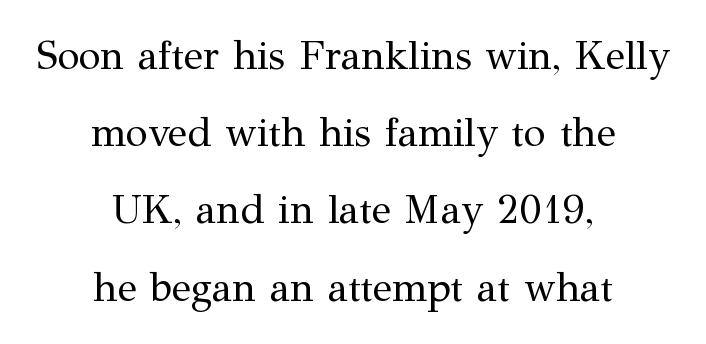
{"serif": "yes", "italic": "no", "bold": "no", "weight": "regular", "width": "normal", "stroke_contrast": "medium", "x_height": "medium", "monospaced": "no", "underline": "no", "align": "center", "line_spacing": "loose", "line_spacing_ratio": 1.93, "letter_spacing": "normal", "letter_spacing_em": 0.0, "glyph_px": 40}
